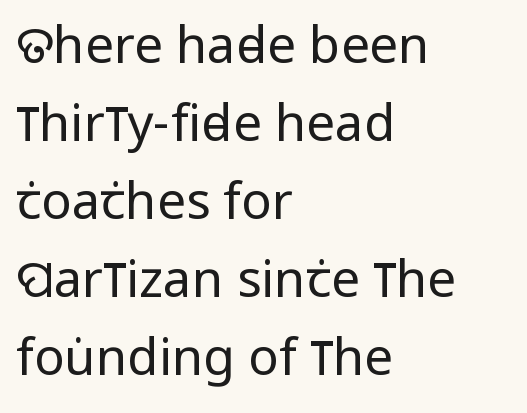
{"serif": "no", "italic": "no", "bold": "no", "weight": "regular", "width": "condensed", "stroke_contrast": "low", "x_height": "large", "monospaced": "no", "underline": "no", "align": "left", "line_spacing": "normal", "line_spacing_ratio": 1.53, "letter_spacing": "normal", "letter_spacing_em": 0.0, "glyph_px": 51}
